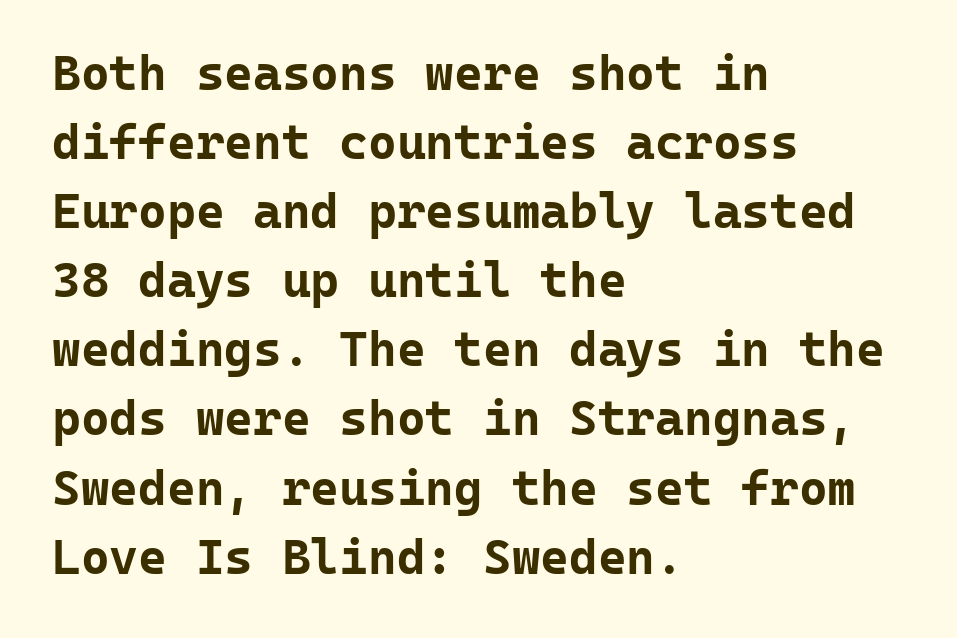
Descenders hang freely into open space. This rendering leaves character spacing at its baseline value. The lettering stays uniformly vertical, giving the passage a roman look. A dark, heavy texture on the line: the type is bold. The letters march in equal steps, a hallmark of fixed-pitch type.
